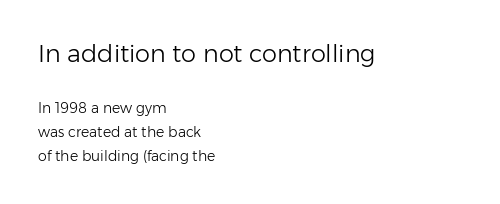
Q: Is the text bold? A: No.
Q: Is the text italic (slanted)? A: No, it is upright.
Q: Is the text underlined? A: No.
Q: How is the paragraph aligned? A: Left-aligned.
Q: Is the spacing between letters normal or unusually wide? A: Normal.
Q: Which block of text is set in a larger size, the first (top) or the second (bottom)? A: The first (top) one.
